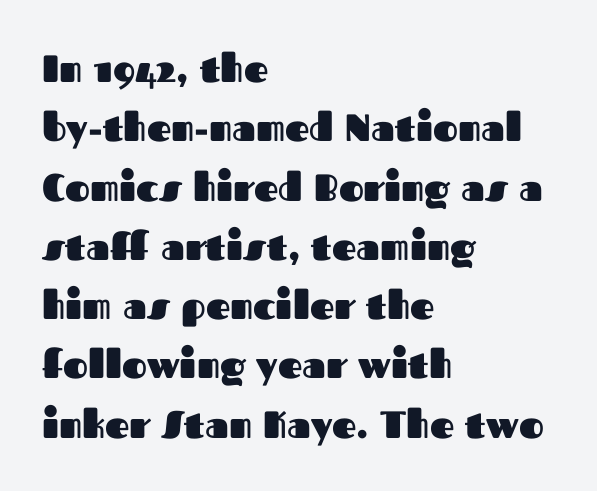
{"serif": "no", "italic": "no", "bold": "yes", "weight": "heavy", "width": "normal", "stroke_contrast": "medium", "x_height": "medium", "monospaced": "no", "underline": "no", "align": "left", "line_spacing": "normal", "line_spacing_ratio": 1.56, "letter_spacing": "normal", "letter_spacing_em": 0.0, "glyph_px": 38}
